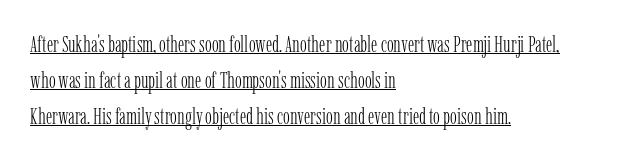
{"italic": "no", "bold": "no", "underline": "yes", "align": "left", "line_spacing": "normal", "line_spacing_ratio": 1.56, "letter_spacing": "normal", "letter_spacing_em": 0.0, "glyph_px": 23}
